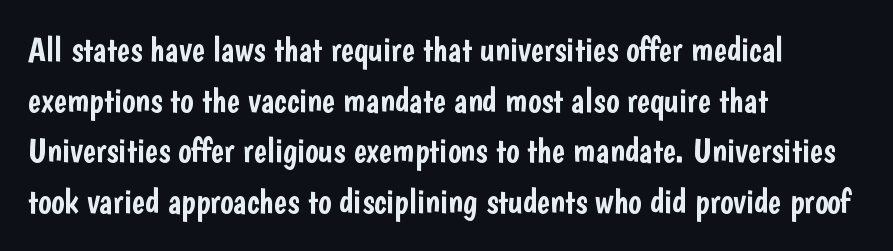
{"serif": "no", "italic": "no", "width": "condensed", "stroke_contrast": "low", "x_height": "medium", "monospaced": "no", "underline": "no", "align": "left", "line_spacing": "normal", "line_spacing_ratio": 1.45, "letter_spacing": "normal", "letter_spacing_em": 0.0, "glyph_px": 35}
